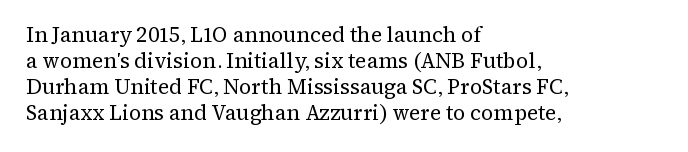
Q: Is the text bold? A: No.
Q: Is the text italic (slanted)? A: No, it is upright.
Q: Is the text underlined? A: No.
Q: How is the paragraph aligned? A: Left-aligned.
Q: Is the spacing between letters normal or unusually wide? A: Normal.
